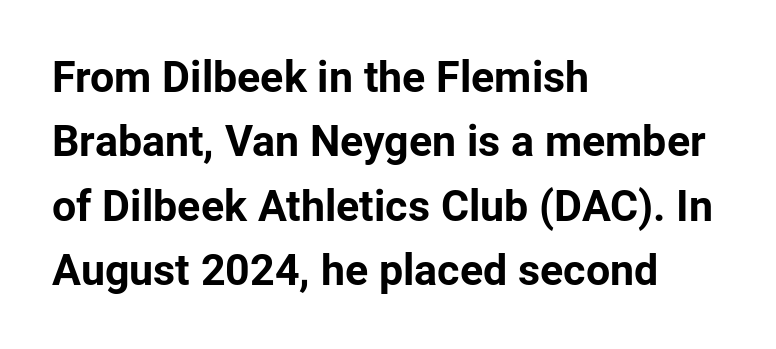
The image shows 43 px bold sans-serif type, upright; set left-aligned, normal line spacing (1.5x), normal letter spacing, not underlined; low stroke contrast and a medium x-height.
